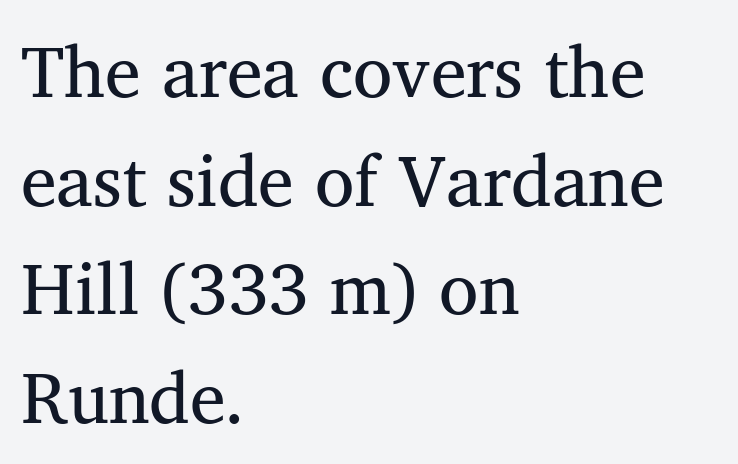
{"serif": "yes", "bold": "no", "weight": "regular", "width": "normal", "stroke_contrast": "medium", "x_height": "medium", "monospaced": "no", "underline": "no", "align": "left", "line_spacing": "normal", "line_spacing_ratio": 1.51, "letter_spacing": "normal", "letter_spacing_em": 0.0, "glyph_px": 72}
